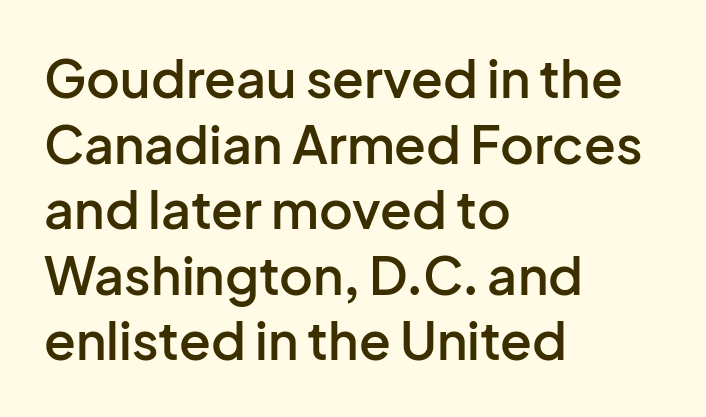
Q: Is the text bold? A: Semi-bold.
Q: Is the text italic (slanted)? A: No, it is upright.
Q: Is the typeface a serif or a sans-serif typeface? A: Sans-serif.
Q: Is the text underlined? A: No.
Q: How is the paragraph aligned? A: Left-aligned.
Q: Is the spacing between letters normal or unusually wide? A: Normal.
Q: Is the spacing between lines tight, normal or loose? A: Normal.
Q: Width (condensed, normal, or wide)? A: Normal.
Q: Stroke contrast? A: Low.
Q: x-height? A: Medium.
Q: Monospaced? A: No.
